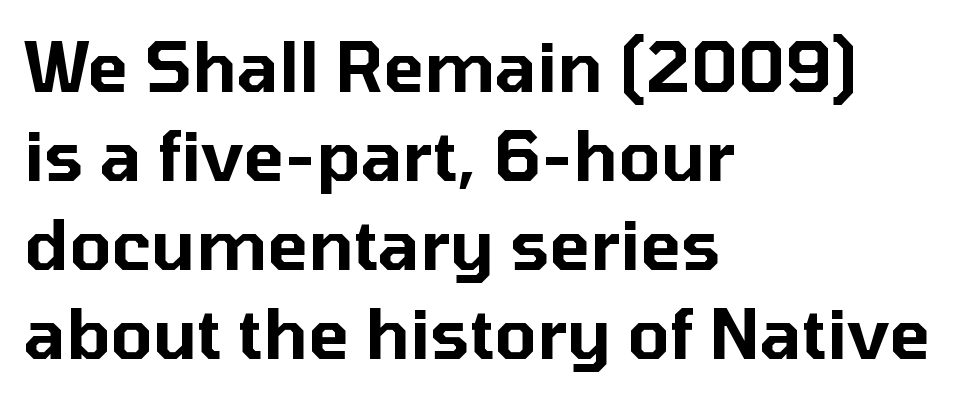
Teacher's note: observe the even left margin — that is flush-left alignment. The area under the type is left untouched. Does extra space separate the letters? No, they use regular spacing. The letters advance in unequal steps, a hallmark of proportional type.
